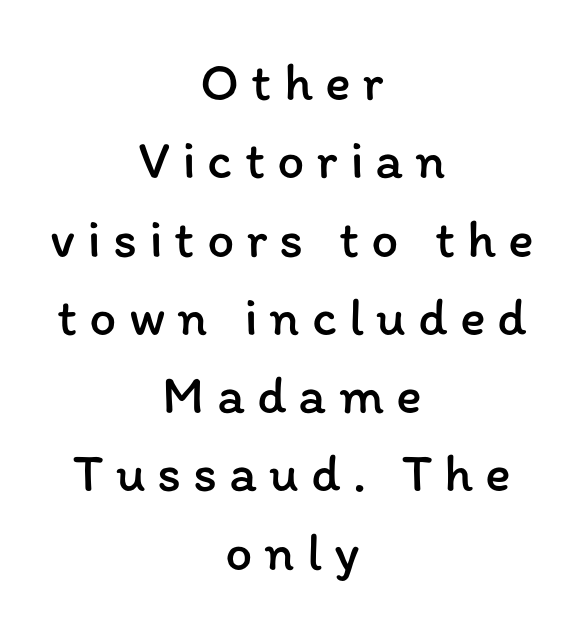
Q: Is the text bold? A: No.
Q: Is the text italic (slanted)? A: No, it is upright.
Q: Is the text underlined? A: No.
Q: How is the paragraph aligned? A: Centered.
Q: Is the spacing between letters normal or unusually wide? A: Unusually wide.
Q: Is the spacing between lines tight, normal or loose? A: Normal.
Q: Width (condensed, normal, or wide)? A: Normal.
Q: Stroke contrast? A: Low.
Q: x-height? A: Medium.
Q: Monospaced? A: No.
